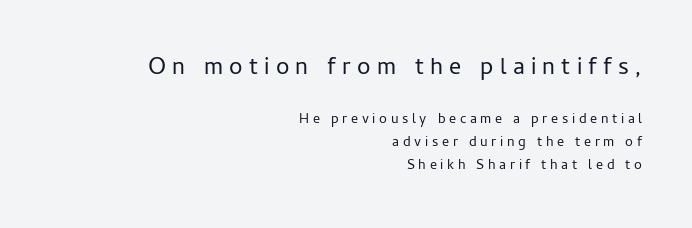
The specimen omits any rule beneath the text block's lines. Of the two passages, the one on top uses the larger point size. Compared with a typical body face, this is equally light or lighter still. Does the lettering tilt? It doesn't — this is upright. What stands out about the letter spacing? Its width — letters are far apart. The setting favours the right margin, as signatures and pull-quotes sometimes do.
